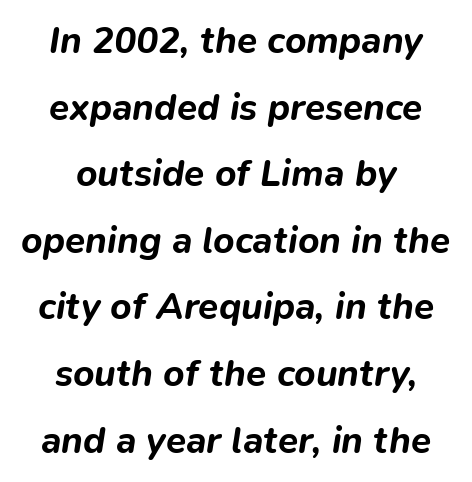
{"italic": "yes", "lean": "right", "slant_degrees": 9, "bold": "yes", "weight": "bold", "width": "normal", "stroke_contrast": "low", "x_height": "medium", "monospaced": "no", "underline": "no", "align": "center", "line_spacing_ratio": 1.8, "letter_spacing": "normal", "letter_spacing_em": 0.0, "glyph_px": 37}
